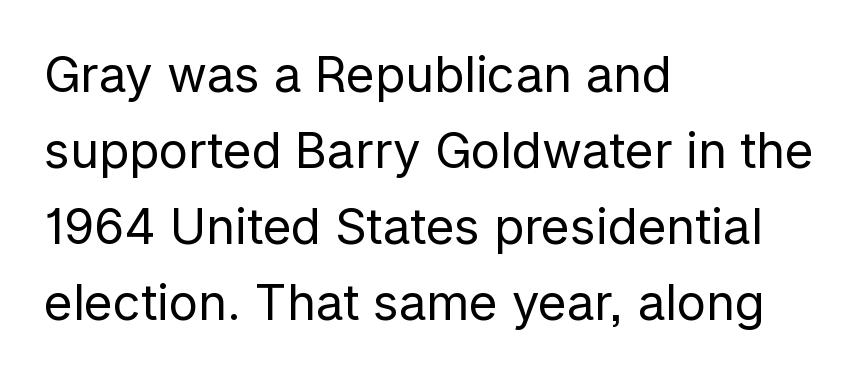
{"serif": "no", "italic": "no", "bold": "no", "weight": "regular", "width": "normal", "stroke_contrast": "low", "x_height": "medium", "monospaced": "no", "underline": "no", "align": "left", "line_spacing": "normal", "line_spacing_ratio": 1.55, "letter_spacing": "normal", "letter_spacing_em": 0.0, "glyph_px": 49}
